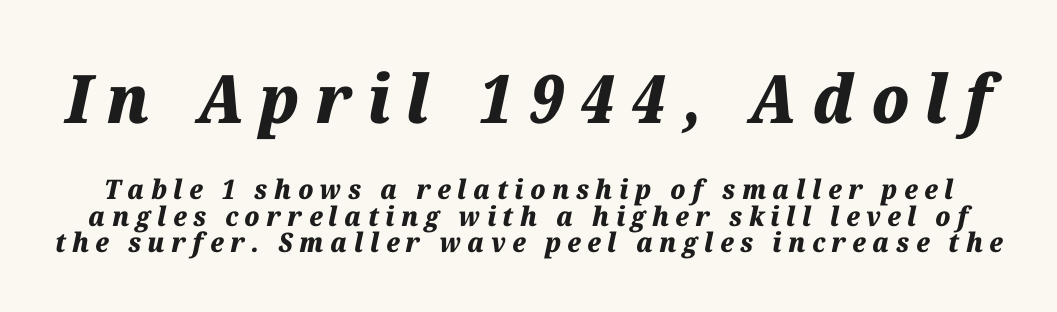
The rendering applies a slant to the glyphs. Is the type bold? Yes — the strokes are clearly thick and heavy. The horizontal fit of the characters is loose and conspicuously gappy. Size contrast runs from large at the top to small at the bottom. Each new line begins almost immediately beneath the previous one.
